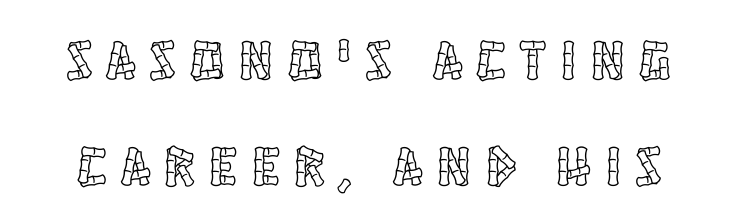
{"italic": "no", "width": "condensed", "x_height": "large", "monospaced": "no", "underline": "no", "line_spacing": "loose", "line_spacing_ratio": 1.9, "letter_spacing": "wide", "letter_spacing_em": 0.27, "glyph_px": 56}
